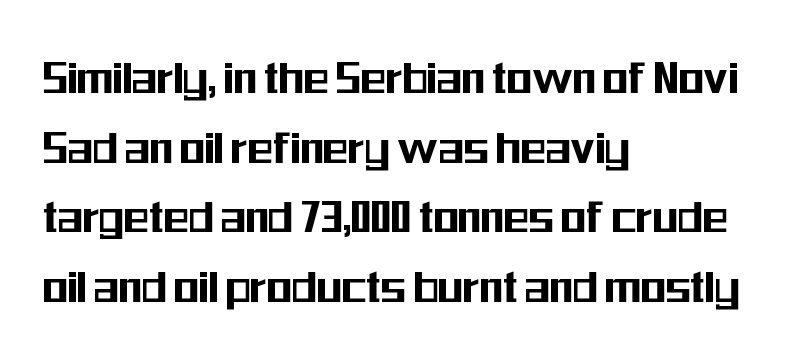
The image shows 52 px condensed sans-serif type, upright; set left-aligned, normal line spacing (1.34x), normal letter spacing, not underlined; medium stroke contrast and a medium x-height.
